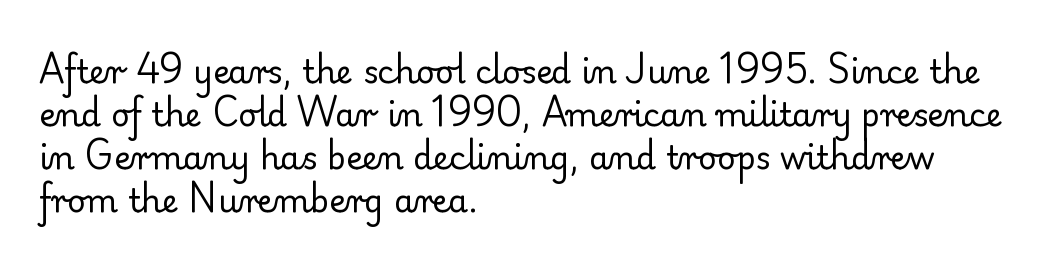
{"serif": "yes", "italic": "no", "bold": "no", "weight": "regular", "width": "normal", "stroke_contrast": "low", "x_height": "small", "monospaced": "no", "underline": "no", "align": "left", "line_spacing": "normal", "line_spacing_ratio": 1.34, "letter_spacing": "normal", "letter_spacing_em": 0.0, "glyph_px": 32}
